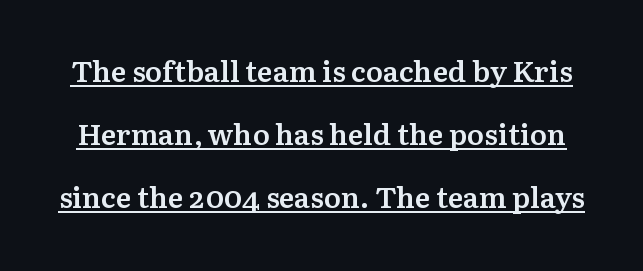
The image shows 29 px semibold serif type, upright; set loose line spacing (2.18x), normal letter spacing, underlined; medium stroke contrast and a medium x-height.
